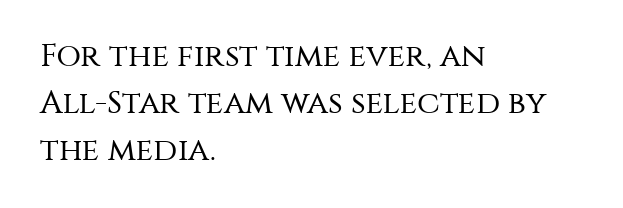
Q: Is the text bold? A: No.
Q: Is the text italic (slanted)? A: No, it is upright.
Q: Is the typeface a serif or a sans-serif typeface? A: Sans-serif.
Q: Is the text underlined? A: No.
Q: How is the paragraph aligned? A: Left-aligned.
Q: Is the spacing between letters normal or unusually wide? A: Normal.
Q: Is the spacing between lines tight, normal or loose? A: Normal.
Q: Width (condensed, normal, or wide)? A: Normal.
Q: Stroke contrast? A: Medium.
Q: x-height? A: Large.
Q: Monospaced? A: No.
